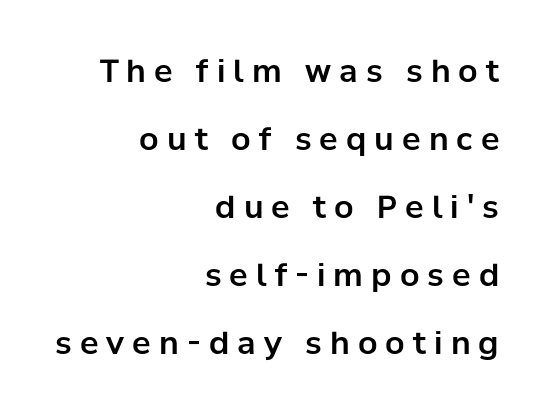
The image shows 31 px sans-serif type, upright; set right-aligned, loose line spacing (2.19x), unusually wide letter spacing (+0.26 em), not underlined; low stroke contrast and a medium x-height.
